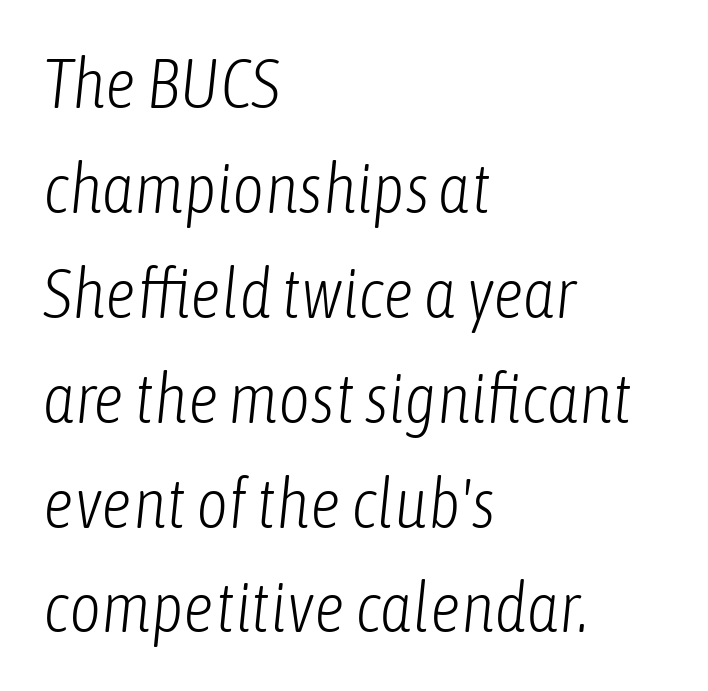
{"italic": "yes", "lean": "right", "slant_degrees": 6, "bold": "no", "weight": "light", "width": "condensed", "stroke_contrast": "low", "x_height": "medium", "monospaced": "no", "underline": "no", "align": "left", "line_spacing": "normal", "line_spacing_ratio": 1.52, "letter_spacing": "normal", "letter_spacing_em": 0.0, "glyph_px": 69}
